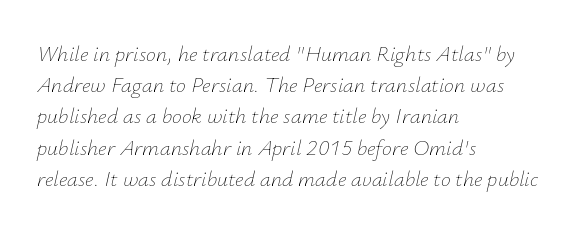
Q: Is the text bold? A: No.
Q: Is the text italic (slanted)? A: Yes, it leans right by about 12 degrees.
Q: Is the text underlined? A: No.
Q: How is the paragraph aligned? A: Left-aligned.
Q: Is the spacing between letters normal or unusually wide? A: Normal.
Q: Is the spacing between lines tight, normal or loose? A: Normal.
